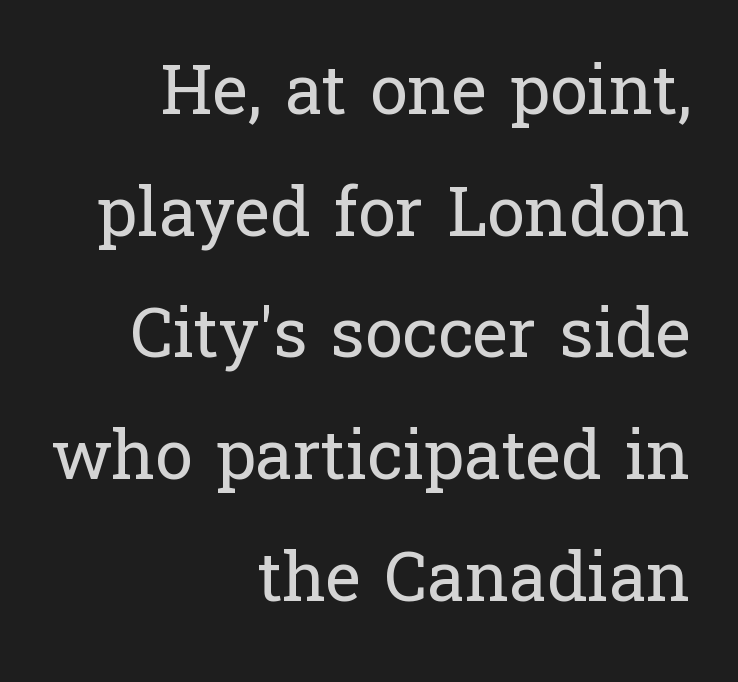
The image shows 68 px regular-weight serif type, upright; set right-aligned, line spacing 1.79x, normal letter spacing, not underlined; low stroke contrast and a medium x-height.
